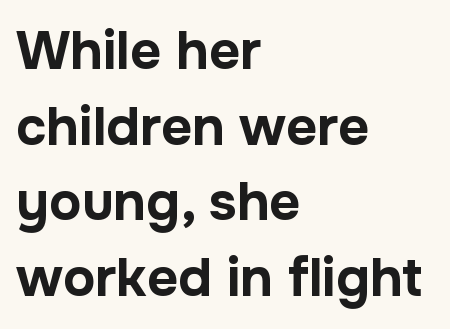
Ordinary non-slanted type is in use. The text block is weighted toward the left margin, trailing off unevenly rightward. The letters advance in unequal steps, a hallmark of proportional type. Typographic density is high because the face is bold.
